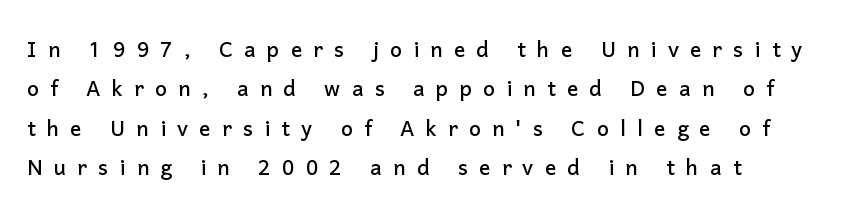
I'd call this a sans setting — the letters go barefoot. This sample uses an upright cut, with every glyph sitting square on the baseline. The words here are not underlined. Here the designer chose a conventional face with non-uniform glyph widths. Horizontal bands of white between lines are of average thickness.
